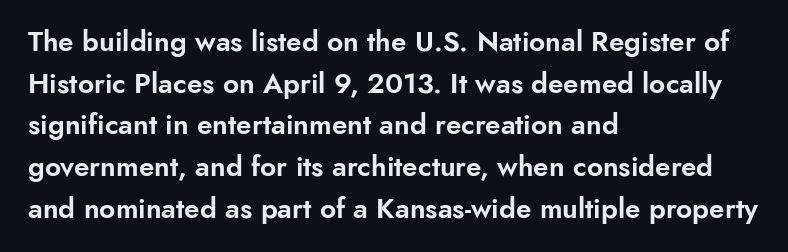
The image shows 28 px sans-serif type, upright; set left-aligned, normal line spacing (1.49x), normal letter spacing, not underlined; low stroke contrast and a small x-height.
